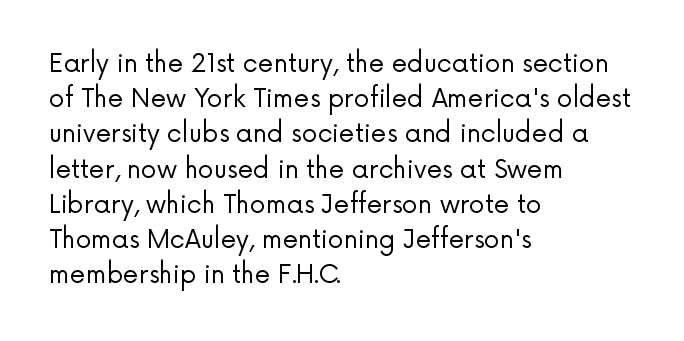
{"italic": "no", "bold": "no", "underline": "no", "align": "left", "line_spacing": "normal", "line_spacing_ratio": 1.41, "letter_spacing": "normal", "letter_spacing_em": 0.0, "glyph_px": 25}
